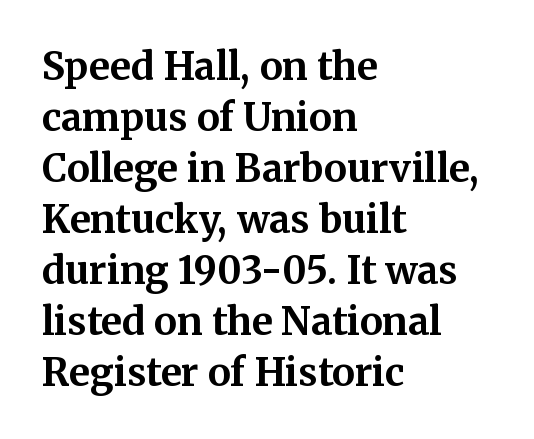
These lines keep a tight, regular rhythm from letter to letter. Italic: no, the glyphs are upright roman. Proportional: the letters do not fall into vertical columns. Each glyph is drawn with heavy, bold strokes.
